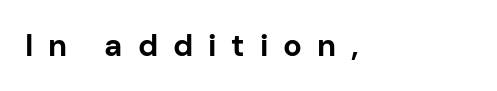
Leftover space on each line is placed entirely after the last word. Look at the tracking — it's clearly loosened, letters drifting apart. Posture: straight, roman, zero tilt. You'd pick this weight for a headline — it's a proper bold. The rendering shows plain stroke endings on the letterforms — a sans-serif design. Do the characters align in a grid? No, the font is proportional.
